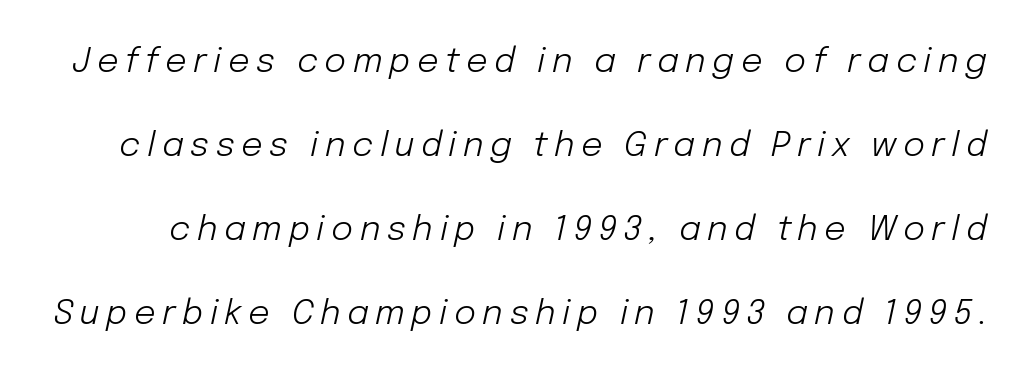
Spacing verdict: proportional, widths tailored to each character. Lines of text with bare space underneath. Does the lettering tilt? It does — this is italic. This reads as an unemphasized weight, regular at the heaviest. Leading: increased.
